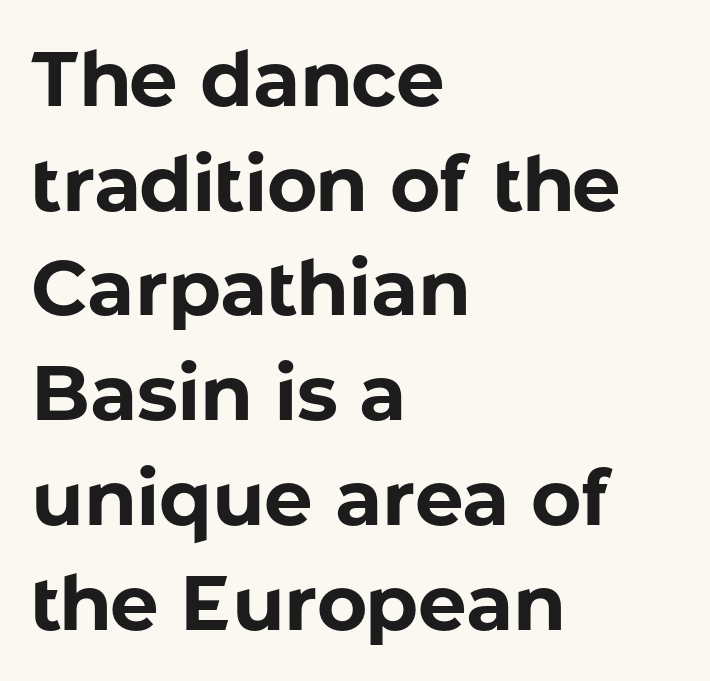
Q: Is the text bold? A: Yes.
Q: Is the text italic (slanted)? A: No, it is upright.
Q: Is the typeface a serif or a sans-serif typeface? A: Sans-serif.
Q: Is the text underlined? A: No.
Q: How is the paragraph aligned? A: Left-aligned.
Q: Is the spacing between letters normal or unusually wide? A: Normal.
Q: Is the spacing between lines tight, normal or loose? A: Normal.
Q: Width (condensed, normal, or wide)? A: Normal.
Q: Stroke contrast? A: Low.
Q: x-height? A: Medium.
Q: Monospaced? A: No.
